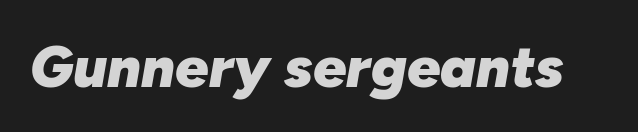
Q: Is the text bold? A: Yes.
Q: Is the text italic (slanted)? A: Yes, it leans right by about 10 degrees.
Q: Is the text underlined? A: No.
Q: Is the spacing between letters normal or unusually wide? A: Normal.
Q: Width (condensed, normal, or wide)? A: Normal.
Q: Stroke contrast? A: Low.
Q: x-height? A: Medium.
Q: Monospaced? A: No.
